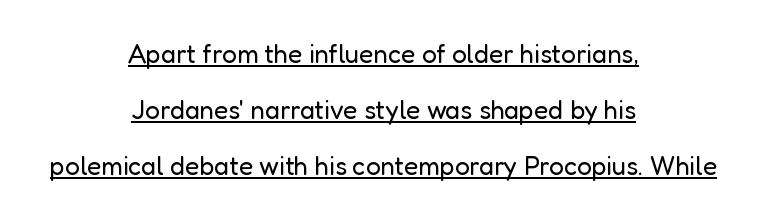
The lettering stays uniformly vertical, giving the passage a roman look. Inter-character spacing is left at the font's built-in metrics. Honestly, the underline is the first thing you notice here. Leading is clearly above the norm, producing a sparse column. Weight: in the light-to-regular range.
